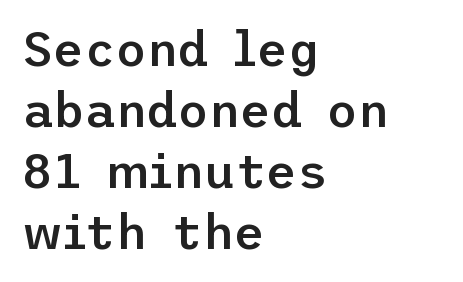
Q: Is the text bold? A: Semi-bold.
Q: Is the text italic (slanted)? A: No, it is upright.
Q: Is the typeface a serif or a sans-serif typeface? A: Sans-serif.
Q: Is the text underlined? A: No.
Q: How is the paragraph aligned? A: Left-aligned.
Q: Is the spacing between letters normal or unusually wide? A: Normal.
Q: Is the spacing between lines tight, normal or loose? A: Normal.
Q: Width (condensed, normal, or wide)? A: Normal.
Q: Stroke contrast? A: Low.
Q: x-height? A: Medium.
